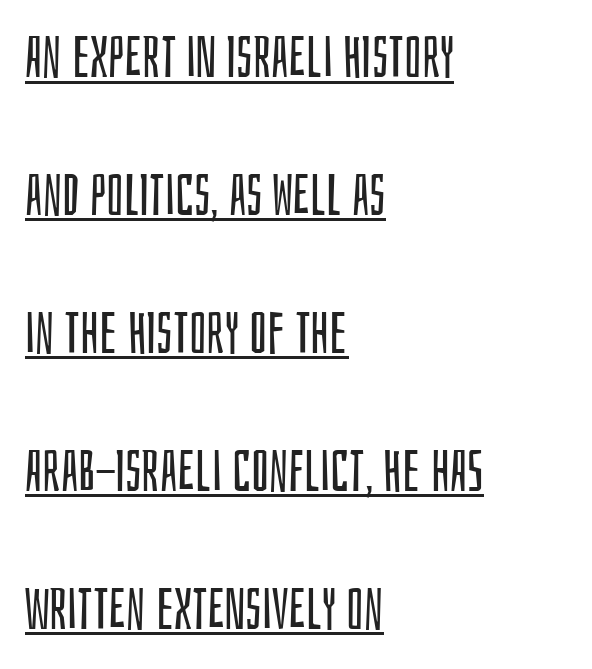
{"serif": "no", "italic": "no", "bold": "no", "weight": "regular", "width": "condensed", "stroke_contrast": "low", "x_height": "large", "monospaced": "no", "underline": "yes", "align": "left", "line_spacing": "loose", "line_spacing_ratio": 2.42, "letter_spacing": "normal", "letter_spacing_em": 0.0, "glyph_px": 57}
